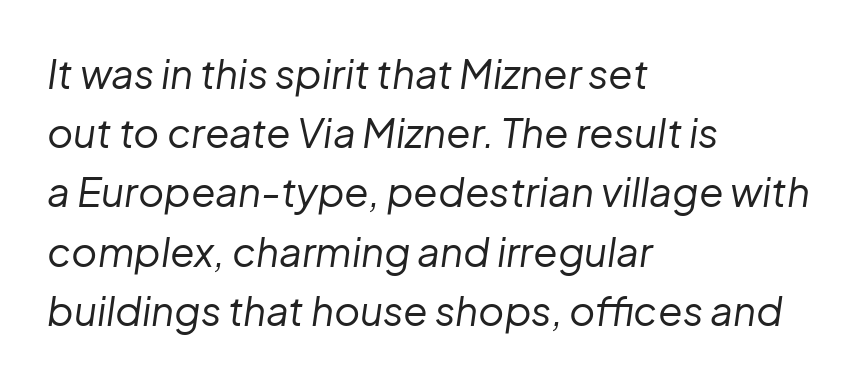
{"italic": "yes", "lean": "right", "slant_degrees": 8, "bold": "no", "weight": "regular", "width": "normal", "stroke_contrast": "low", "x_height": "medium", "monospaced": "no", "underline": "no", "align": "left", "line_spacing": "normal", "line_spacing_ratio": 1.48, "letter_spacing": "normal", "letter_spacing_em": 0.0, "glyph_px": 40}
